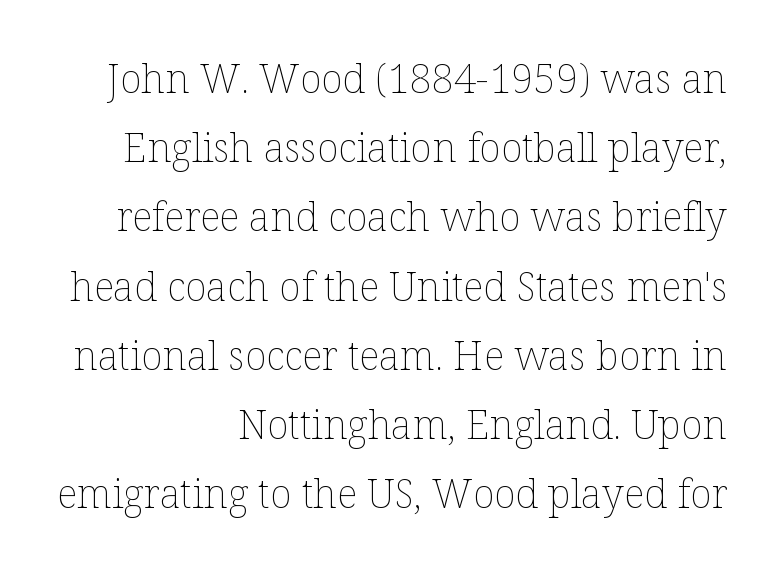
{"italic": "no", "bold": "no", "weight": "thin", "width": "normal", "stroke_contrast": "low", "x_height": "medium", "monospaced": "no", "underline": "no", "align": "right", "line_spacing_ratio": 1.73, "letter_spacing": "normal", "letter_spacing_em": 0.0, "glyph_px": 40}
